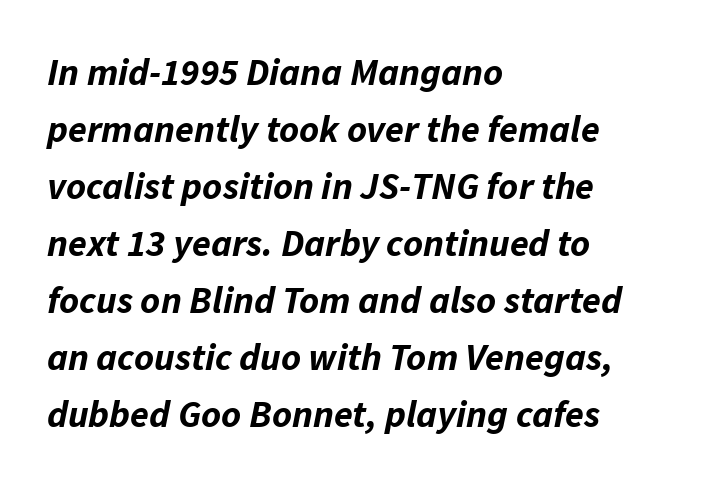
Q: Is the text bold? A: Yes.
Q: Is the text italic (slanted)? A: Yes, it leans right by about 11 degrees.
Q: Is the text underlined? A: No.
Q: How is the paragraph aligned? A: Left-aligned.
Q: Is the spacing between letters normal or unusually wide? A: Normal.
Q: Is the spacing between lines tight, normal or loose? A: Normal.
Q: Width (condensed, normal, or wide)? A: Normal.
Q: Stroke contrast? A: Low.
Q: x-height? A: Medium.
Q: Monospaced? A: No.
